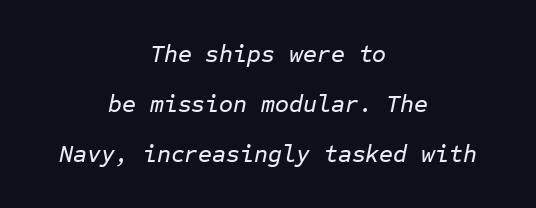
The image shows 24 px text type, italic (leaning right); set centered, loose line spacing (2.09x), normal letter spacing, not underlined.
